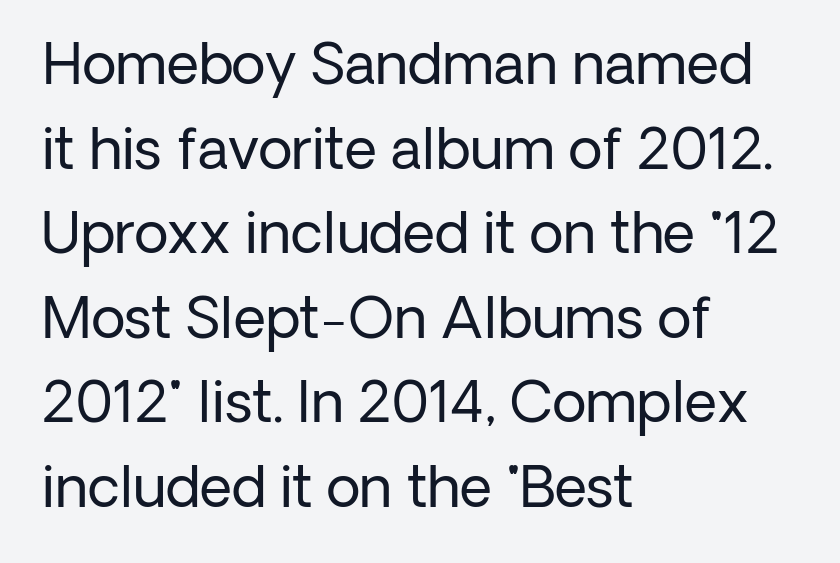
Q: Is the text bold? A: No.
Q: Is the text italic (slanted)? A: No, it is upright.
Q: Is the typeface a serif or a sans-serif typeface? A: Sans-serif.
Q: Is the text underlined? A: No.
Q: How is the paragraph aligned? A: Left-aligned.
Q: Is the spacing between letters normal or unusually wide? A: Normal.
Q: Is the spacing between lines tight, normal or loose? A: Normal.
Q: Width (condensed, normal, or wide)? A: Normal.
Q: Stroke contrast? A: Low.
Q: x-height? A: Medium.
Q: Monospaced? A: No.
